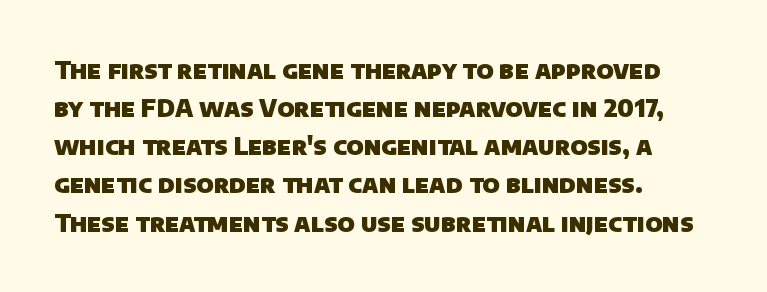
The rag falls on the right side of this text block. No extra tracking has been applied to these lines. If you measured baseline to baseline, you'd find a middling distance. In terms of weight, the rendering is a true, heavy bold. Letters rest on an invisible, unmarked baseline.
